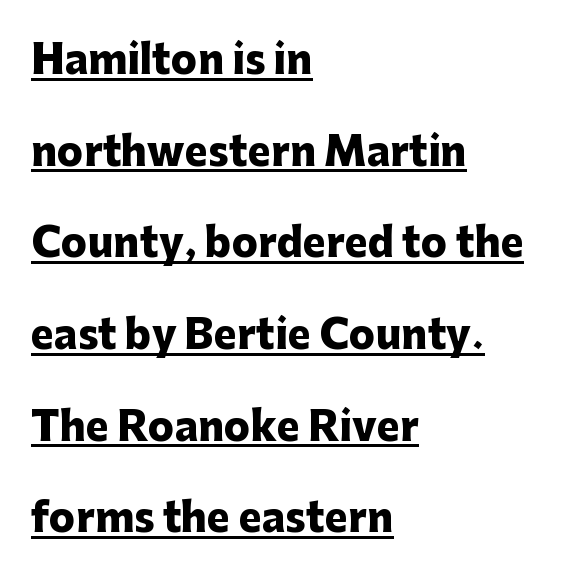
The image shows 39 px heavy sans-serif type, upright; set left-aligned, loose line spacing (2.35x), normal letter spacing, underlined; low stroke contrast and a medium x-height.
